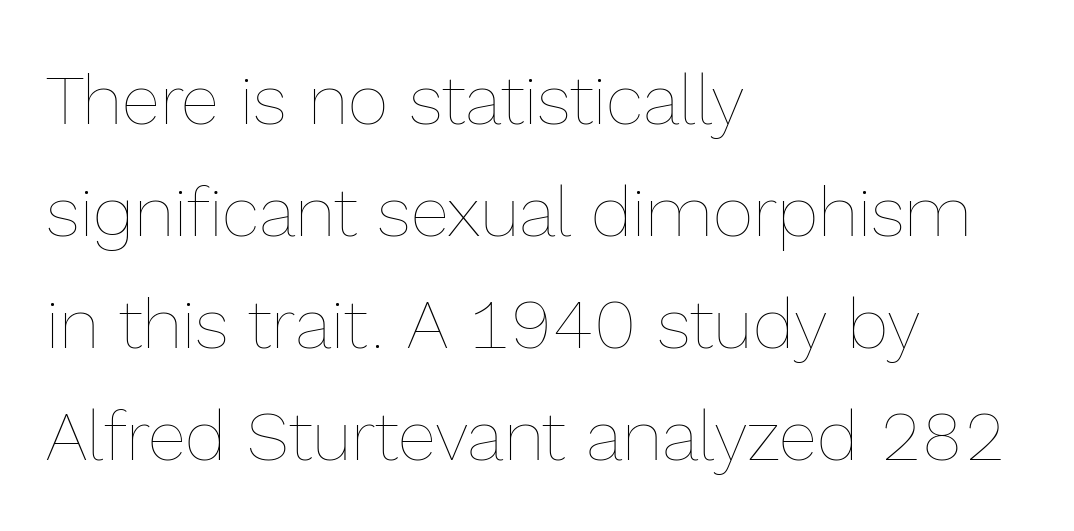
{"italic": "no", "bold": "no", "weight": "thin", "width": "normal", "x_height": "medium", "monospaced": "no", "underline": "no", "align": "left", "line_spacing": "normal", "line_spacing_ratio": 1.6, "letter_spacing": "normal", "letter_spacing_em": 0.0, "glyph_px": 70}
